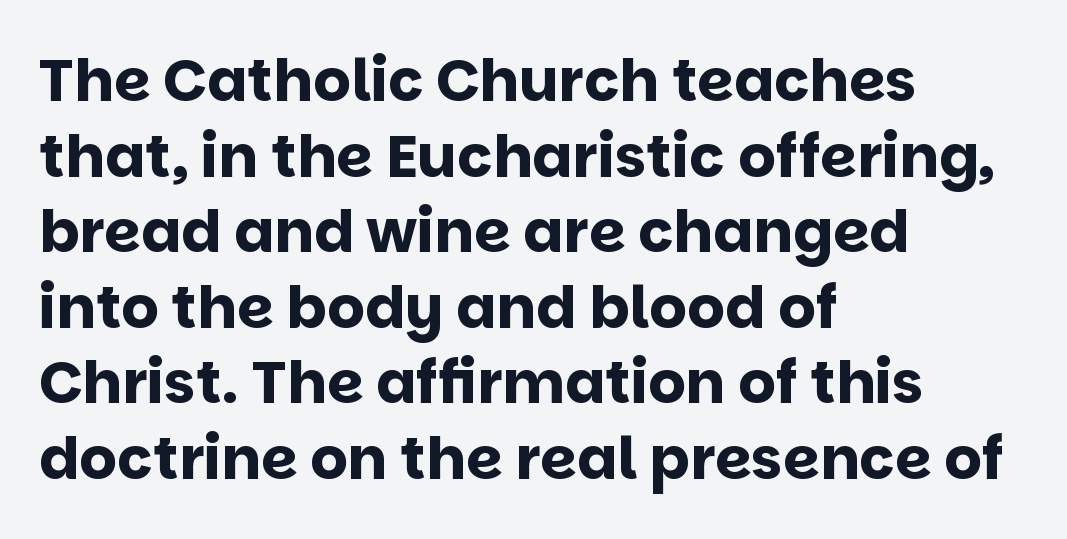
{"serif": "no", "italic": "no", "bold": "yes", "weight": "bold", "width": "normal", "stroke_contrast": "low", "x_height": "large", "monospaced": "no", "underline": "no", "align": "left", "line_spacing": "normal", "line_spacing_ratio": 1.28, "letter_spacing": "normal", "letter_spacing_em": 0.0, "glyph_px": 59}
